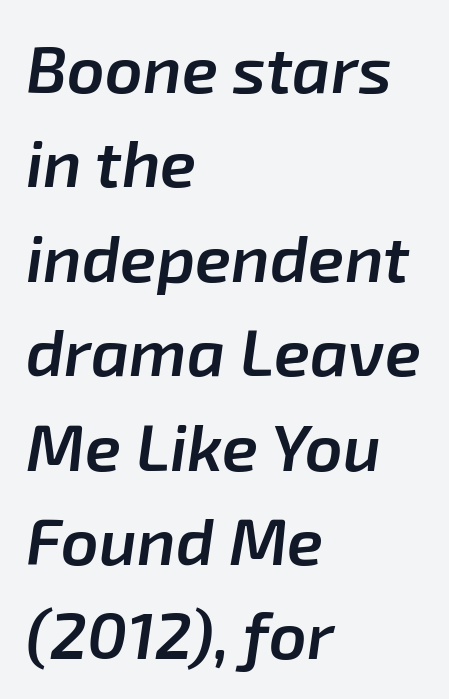
The lines sit at an ordinary, default distance from one another. A typesetter would mark this as italic. On the weight axis this lands at semibold, roughly 600. There is no visible air inserted between adjacent glyphs. Underlining? Definitely not there.
